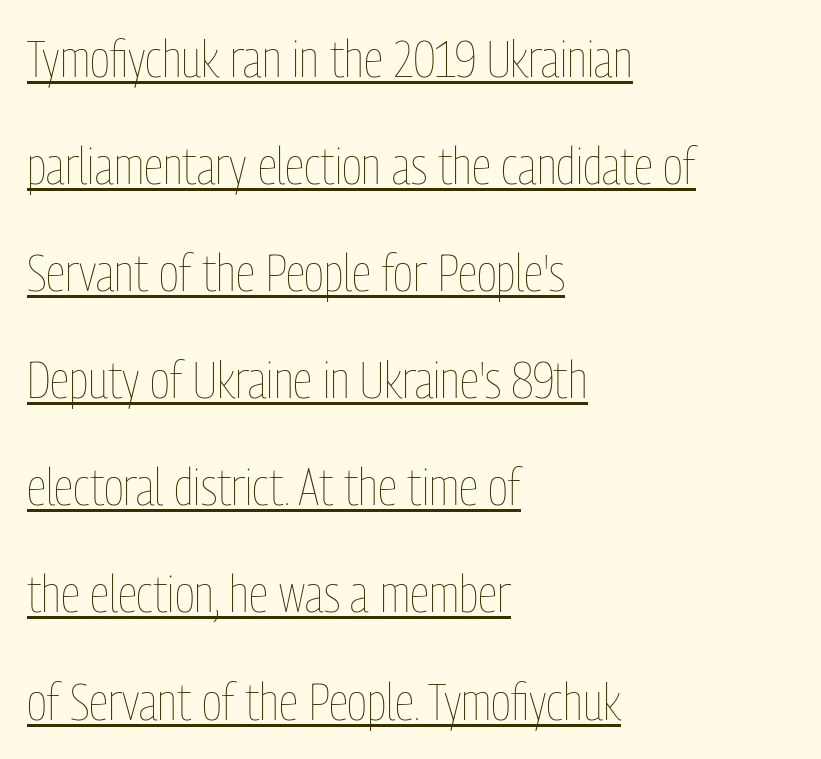
Q: Is the text bold? A: No.
Q: Is the text italic (slanted)? A: No, it is upright.
Q: Is the text underlined? A: Yes.
Q: How is the paragraph aligned? A: Left-aligned.
Q: Is the spacing between letters normal or unusually wide? A: Normal.
Q: Is the spacing between lines tight, normal or loose? A: Loose.
Q: Width (condensed, normal, or wide)? A: Condensed.
Q: Stroke contrast? A: Low.
Q: x-height? A: Medium.
Q: Monospaced? A: No.
